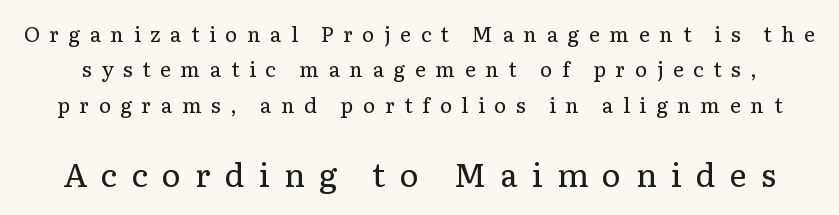
A typesetter would call this proportional, since set widths differ per character. The specimen omits any rule beneath the text block's lines. Unlike a clean sans, this face finishes its strokes with serifs. Baseline-to-baseline distance is the conventional proportion of letter height.
